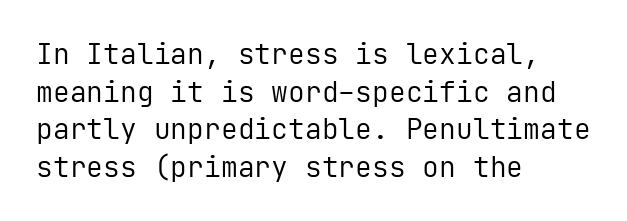
{"serif": "no", "italic": "no", "bold": "no", "weight": "regular", "width": "normal", "stroke_contrast": "low", "x_height": "medium", "monospaced": "yes", "underline": "no", "align": "left", "line_spacing": "normal", "line_spacing_ratio": 1.34, "letter_spacing": "normal", "letter_spacing_em": 0.0, "glyph_px": 28}
